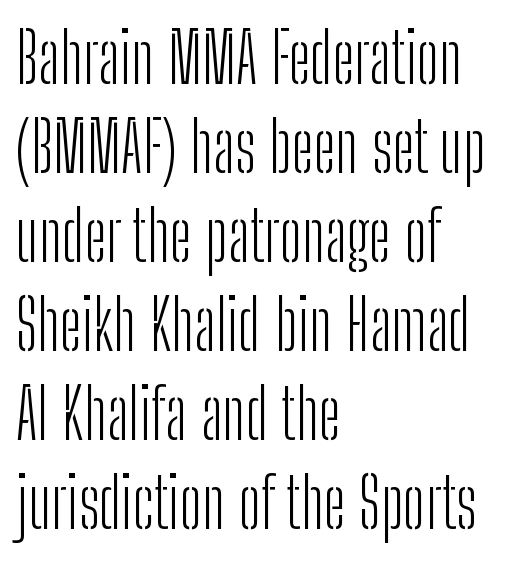
Letterform terminals end flat and unadorned throughout the passage. Nope, not italic — everything's standing straight. The compositor pushed each line to the left boundary. You could not count columns in this text — the font is proportionally spaced. Compared with typical paragraphs, the rows here are spaced about the same. Summary of weight: not heavy and not bold.
